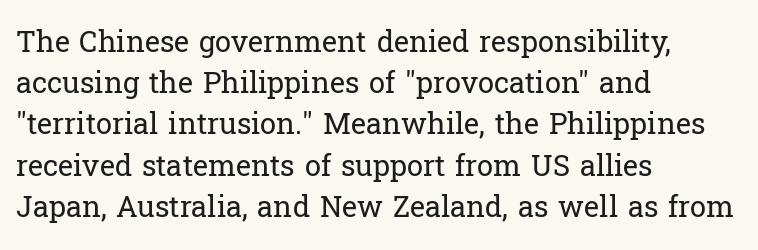
Q: Is the text bold? A: No.
Q: Is the text italic (slanted)? A: No, it is upright.
Q: Is the typeface a serif or a sans-serif typeface? A: Serif.
Q: Is the text underlined? A: No.
Q: How is the paragraph aligned? A: Left-aligned.
Q: Is the spacing between letters normal or unusually wide? A: Normal.
Q: Is the spacing between lines tight, normal or loose? A: Normal.
Q: Width (condensed, normal, or wide)? A: Normal.
Q: Stroke contrast? A: Low.
Q: x-height? A: Medium.
Q: Monospaced? A: No.
